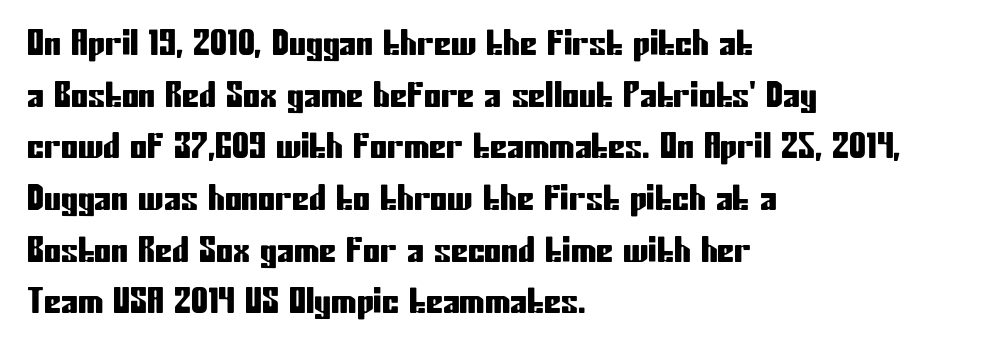
The image shows 34 px condensed sans-serif type, upright; set left-aligned, normal line spacing (1.52x), normal letter spacing, not underlined; low stroke contrast and a medium x-height.
